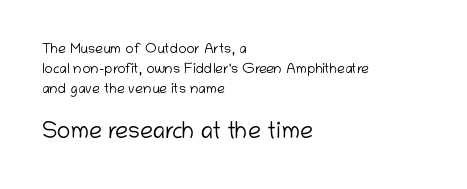
Q: Is the text bold? A: No.
Q: Is the text italic (slanted)? A: No, it is upright.
Q: Is the text underlined? A: No.
Q: How is the paragraph aligned? A: Left-aligned.
Q: Is the spacing between letters normal or unusually wide? A: Normal.
Q: Is the spacing between lines tight, normal or loose? A: Normal.
Q: Which block of text is set in a larger size, the first (top) or the second (bottom)? A: The second (bottom) one.
